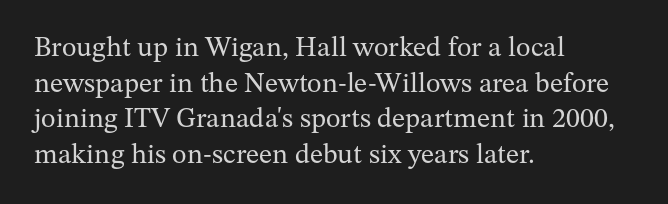
Q: Is the text bold? A: No.
Q: Is the text italic (slanted)? A: No, it is upright.
Q: Is the typeface a serif or a sans-serif typeface? A: Serif.
Q: Is the text underlined? A: No.
Q: How is the paragraph aligned? A: Left-aligned.
Q: Is the spacing between letters normal or unusually wide? A: Normal.
Q: Is the spacing between lines tight, normal or loose? A: Normal.
Q: Width (condensed, normal, or wide)? A: Normal.
Q: Stroke contrast? A: Medium.
Q: x-height? A: Medium.
Q: Monospaced? A: No.
